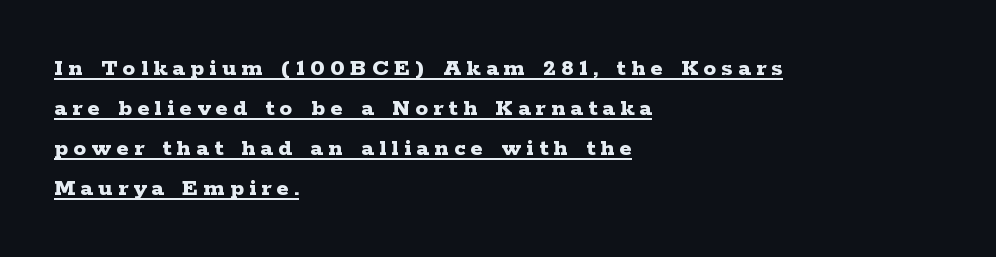
Compared with an ordinary text face, these strokes are far heavier — a full bold. Honestly, the underline is the first thing you notice here. A typesetter would mark this as roman, not italic. Someone cranked the tracking dial way up on this one.
